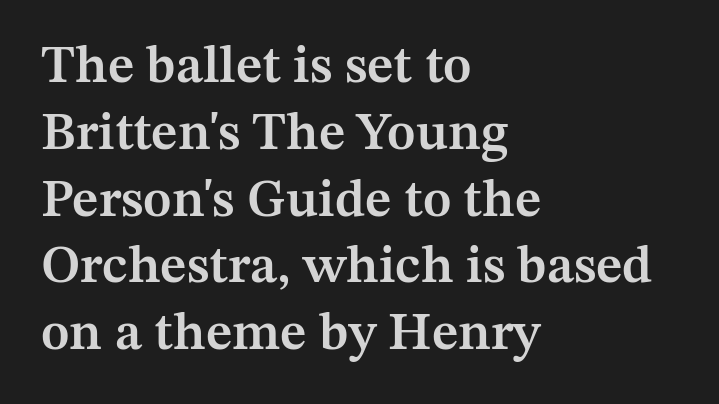
Q: Is the text bold? A: Semi-bold.
Q: Is the text italic (slanted)? A: No, it is upright.
Q: Is the typeface a serif or a sans-serif typeface? A: Serif.
Q: Is the text underlined? A: No.
Q: How is the paragraph aligned? A: Left-aligned.
Q: Is the spacing between letters normal or unusually wide? A: Normal.
Q: Is the spacing between lines tight, normal or loose? A: Normal.
Q: Width (condensed, normal, or wide)? A: Normal.
Q: Stroke contrast? A: Medium.
Q: x-height? A: Medium.
Q: Monospaced? A: No.
